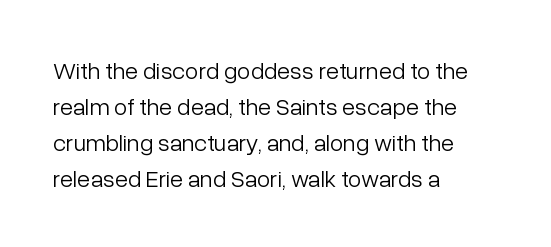
The image shows 24 px text type, upright; set left-aligned, normal line spacing (1.5x), normal letter spacing, not underlined.
